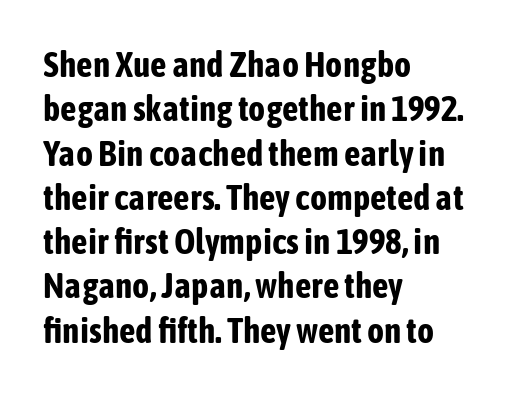
Weight: bold. The baseline area is clear. The typeface chosen for these lines omits serifs. This sample uses plain, unmodified letter spacing. A student would call this left alignment; a typographer would say flush left, rag right. In terms of posture, this sample is upright.
